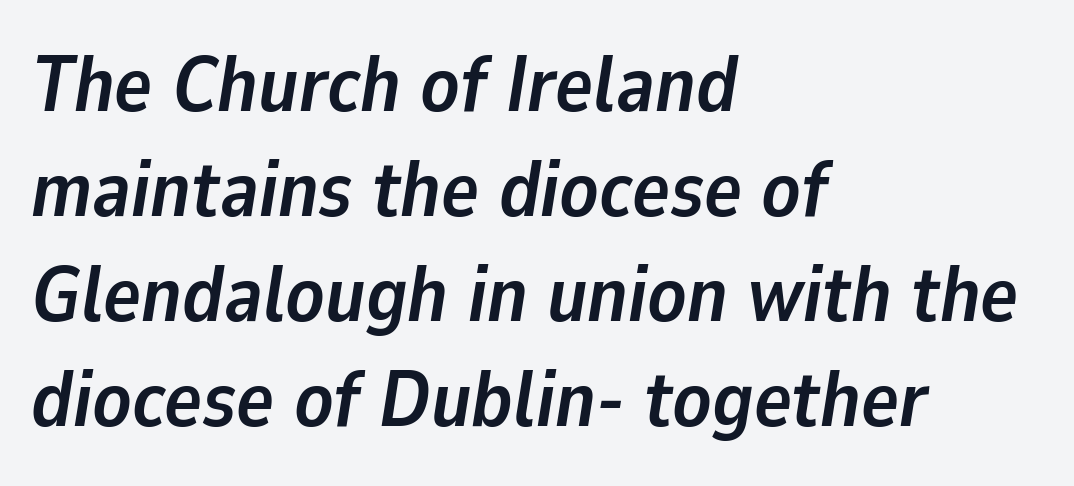
{"italic": "yes", "lean": "right", "slant_degrees": 9, "bold": "yes", "weight": "semibold", "width": "normal", "stroke_contrast": "low", "x_height": "medium", "monospaced": "no", "underline": "no", "align": "left", "line_spacing": "normal", "line_spacing_ratio": 1.33, "letter_spacing": "normal", "letter_spacing_em": 0.0, "glyph_px": 79}
